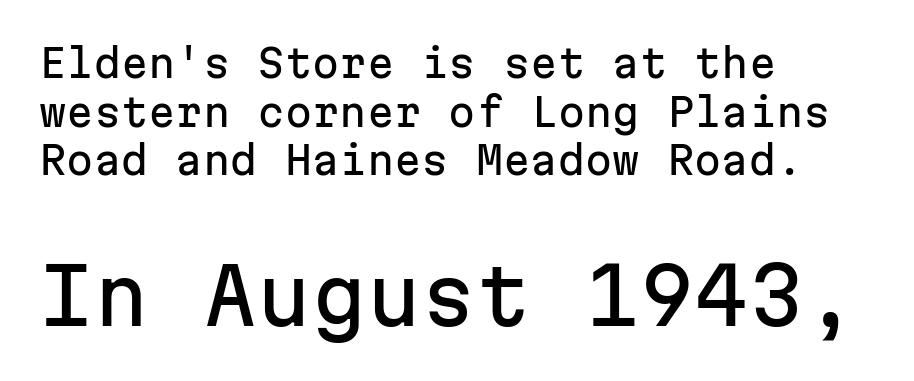
Q: Is the text italic (slanted)? A: No, it is upright.
Q: Is the typeface a serif or a sans-serif typeface? A: Sans-serif.
Q: Is the text underlined? A: No.
Q: How is the paragraph aligned? A: Left-aligned.
Q: Is the spacing between letters normal or unusually wide? A: Normal.
Q: Is the spacing between lines tight, normal or loose? A: Normal.
Q: Which block of text is set in a larger size, the first (top) or the second (bottom)? A: The second (bottom) one.
Q: Width (condensed, normal, or wide)? A: Normal.
Q: Stroke contrast? A: Low.
Q: x-height? A: Medium.
Q: Monospaced? A: Yes.
